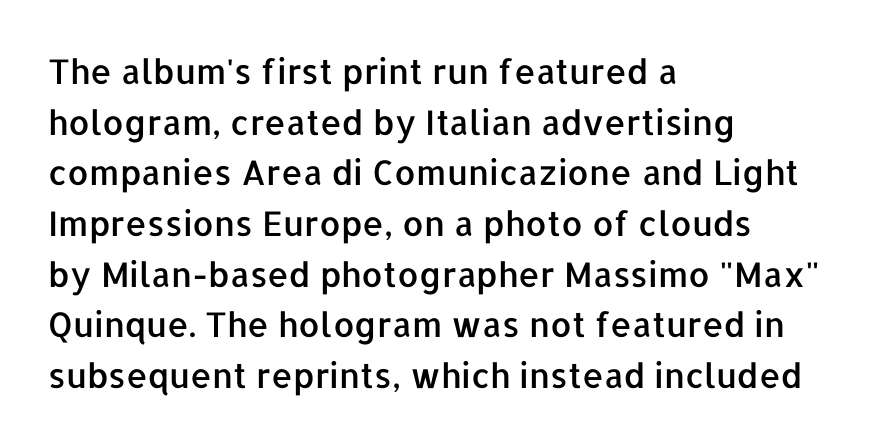
Q: Is the text italic (slanted)? A: No, it is upright.
Q: Is the typeface a serif or a sans-serif typeface? A: Sans-serif.
Q: Is the text underlined? A: No.
Q: How is the paragraph aligned? A: Left-aligned.
Q: Is the spacing between letters normal or unusually wide? A: Normal.
Q: Is the spacing between lines tight, normal or loose? A: Normal.
Q: Width (condensed, normal, or wide)? A: Normal.
Q: Stroke contrast? A: Low.
Q: x-height? A: Medium.
Q: Monospaced? A: No.
